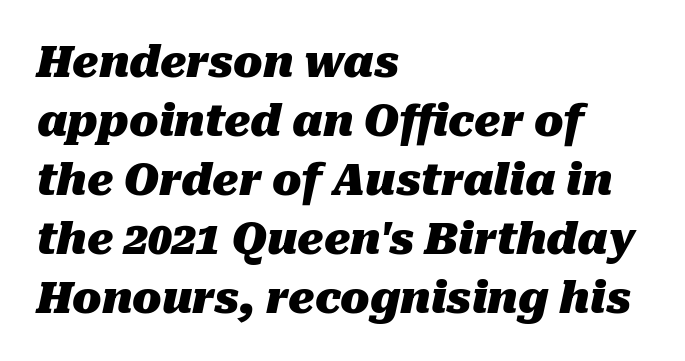
Q: Is the text bold? A: Yes.
Q: Is the text italic (slanted)? A: Yes, it leans right by about 10 degrees.
Q: Is the text underlined? A: No.
Q: How is the paragraph aligned? A: Left-aligned.
Q: Is the spacing between letters normal or unusually wide? A: Normal.
Q: Is the spacing between lines tight, normal or loose? A: Normal.
Q: Width (condensed, normal, or wide)? A: Normal.
Q: Stroke contrast? A: Medium.
Q: x-height? A: Medium.
Q: Monospaced? A: No.
